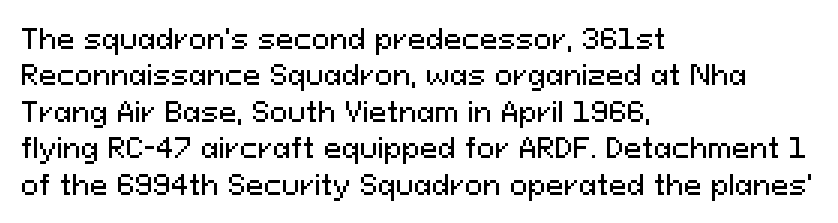
{"italic": "no", "underline": "no", "align": "left", "line_spacing": "normal", "line_spacing_ratio": 1.35, "letter_spacing": "normal", "letter_spacing_em": 0.0, "glyph_px": 27}
